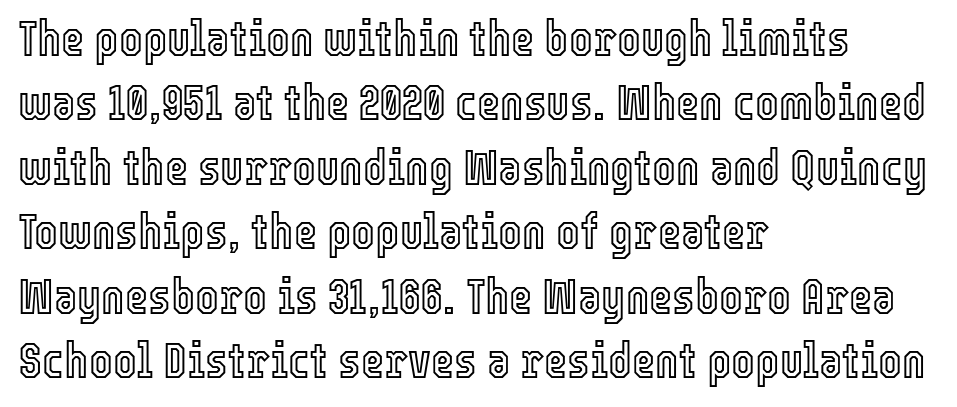
In terms of leading, this rendering sits right in the middle. The glyphs are unaccompanied by any horizontal stroke below them. A typesetter would call this zero additional tracking. The passage is arranged the way most books set body copy — flush left.
